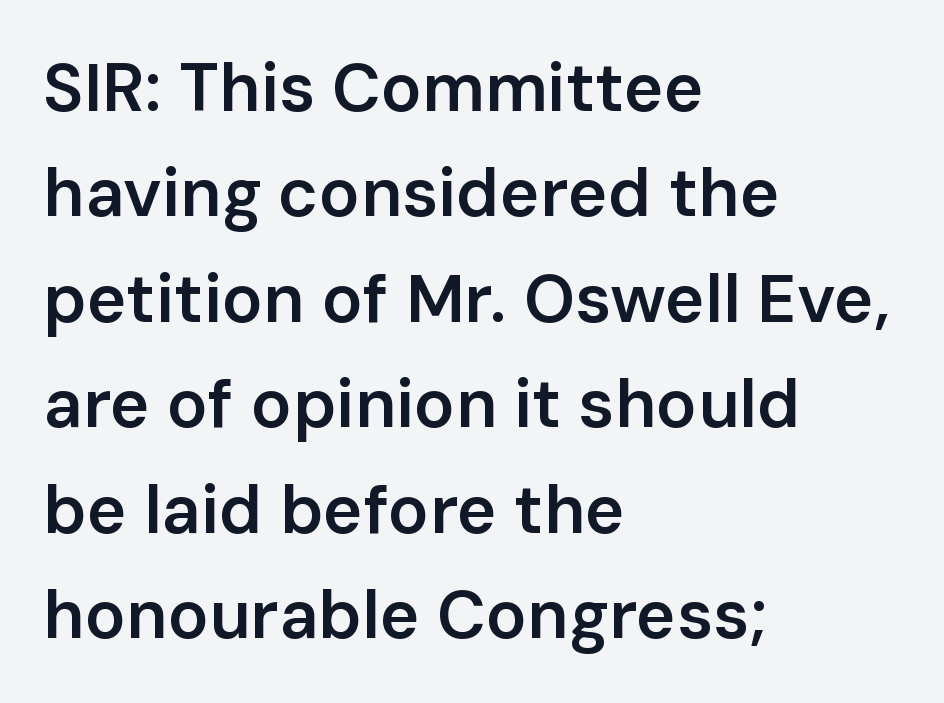
Q: Is the text bold? A: Semi-bold.
Q: Is the text italic (slanted)? A: No, it is upright.
Q: Is the typeface a serif or a sans-serif typeface? A: Sans-serif.
Q: Is the text underlined? A: No.
Q: How is the paragraph aligned? A: Left-aligned.
Q: Is the spacing between letters normal or unusually wide? A: Normal.
Q: Is the spacing between lines tight, normal or loose? A: Normal.
Q: Width (condensed, normal, or wide)? A: Normal.
Q: Stroke contrast? A: Low.
Q: x-height? A: Medium.
Q: Monospaced? A: No.
